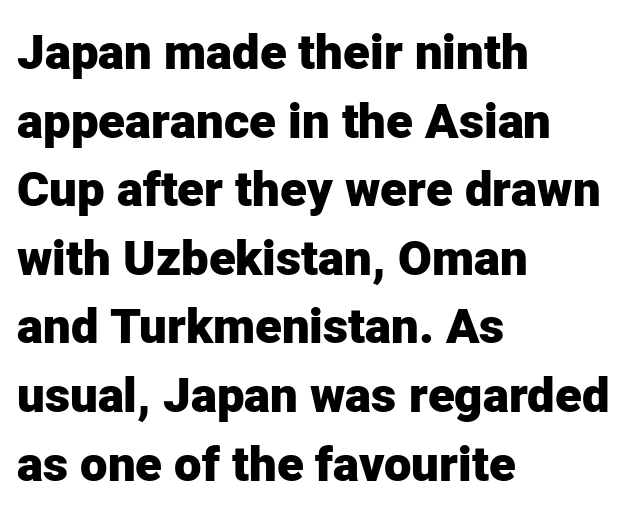
Q: Is the text bold? A: Yes.
Q: Is the text italic (slanted)? A: No, it is upright.
Q: Is the typeface a serif or a sans-serif typeface? A: Sans-serif.
Q: Is the text underlined? A: No.
Q: How is the paragraph aligned? A: Left-aligned.
Q: Is the spacing between letters normal or unusually wide? A: Normal.
Q: Is the spacing between lines tight, normal or loose? A: Normal.
Q: Width (condensed, normal, or wide)? A: Normal.
Q: Stroke contrast? A: Low.
Q: x-height? A: Medium.
Q: Monospaced? A: No.
